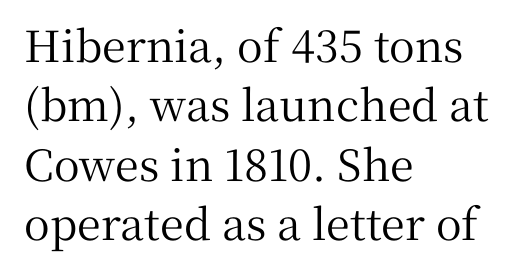
Q: Is the text italic (slanted)? A: No, it is upright.
Q: Is the typeface a serif or a sans-serif typeface? A: Serif.
Q: Is the text underlined? A: No.
Q: How is the paragraph aligned? A: Left-aligned.
Q: Is the spacing between letters normal or unusually wide? A: Normal.
Q: Is the spacing between lines tight, normal or loose? A: Normal.
Q: Width (condensed, normal, or wide)? A: Normal.
Q: Stroke contrast? A: Medium.
Q: x-height? A: Medium.
Q: Monospaced? A: No.
